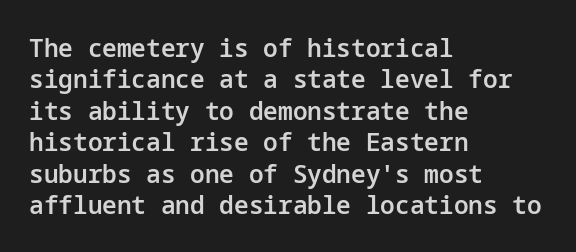
Here the glyphs are tracked normally, forming tight word shapes. Posture: vertical. Quick note: underline off. In CSS terms this would be text-align: left. This is moderately heavy type, rendered in semibold.
